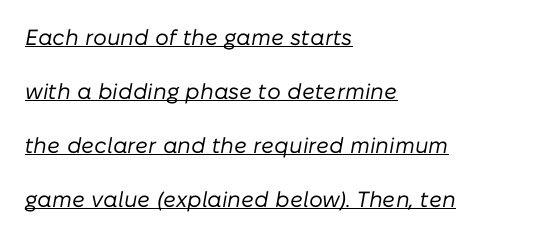
Rows of type keep a wide berth in the vertical direction. A classic flush-left, rag-right setting is used for this passage. Caption: standard tracking, unaltered. The string is rendered with underlining switched on.
